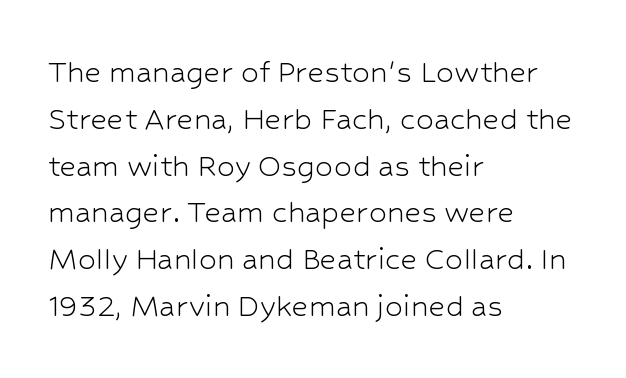
The image shows 36 px light sans-serif type, upright; set left-aligned, normal line spacing (1.3x), normal letter spacing, not underlined; low stroke contrast and a medium x-height.
